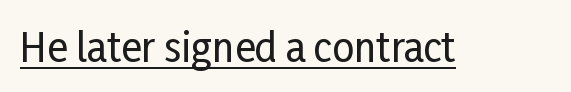
Q: Is the text italic (slanted)? A: No, it is upright.
Q: Is the typeface a serif or a sans-serif typeface? A: Sans-serif.
Q: Is the text underlined? A: Yes.
Q: Is the spacing between letters normal or unusually wide? A: Normal.
Q: Width (condensed, normal, or wide)? A: Condensed.
Q: Stroke contrast? A: Low.
Q: x-height? A: Medium.
Q: Monospaced? A: No.
